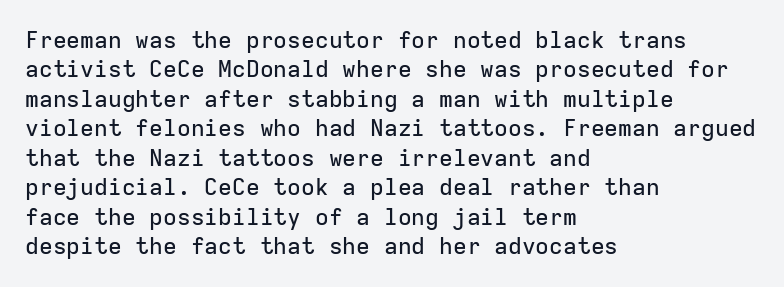
{"italic": "no", "underline": "no", "align": "left", "line_spacing": "normal", "line_spacing_ratio": 1.28, "letter_spacing": "normal", "letter_spacing_em": 0.0, "glyph_px": 23}
